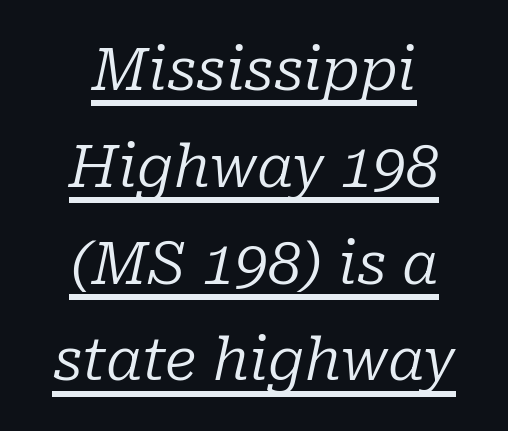
The image shows 59 px regular-weight serif type, italic (leaning right); set centered, normal line spacing (1.64x), normal letter spacing, underlined; low stroke contrast and a medium x-height.
